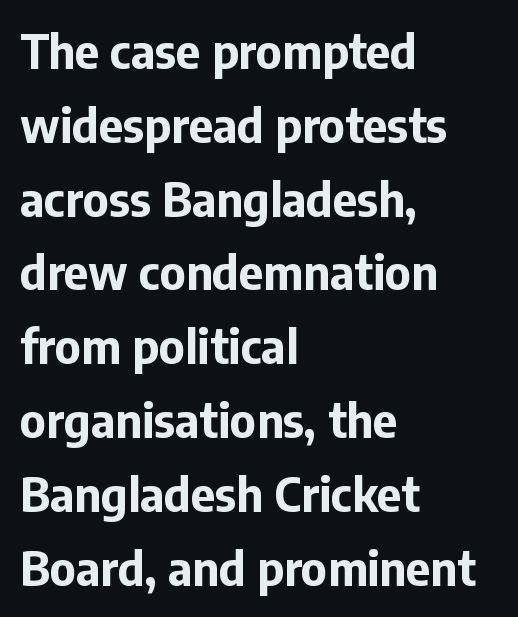
To sum up the face: it is a sans, with no serifs. The zone under the glyphs is completely vacant. Quick note: not italic, upright. The passage shown is emphatically bold.
